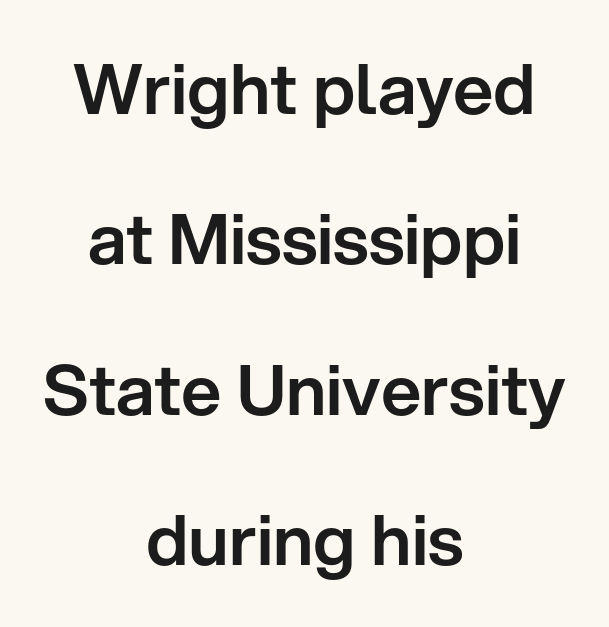
The image shows 70 px sans-serif type, upright; set centered, loose line spacing (2.15x), normal letter spacing, not underlined; low stroke contrast and a medium x-height.
